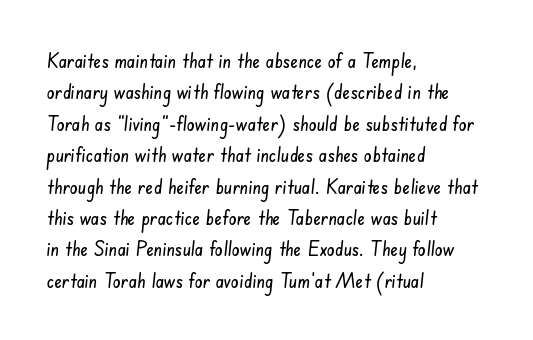
The image shows 20 px text type; set left-aligned, normal line spacing (1.57x), normal letter spacing, not underlined.
